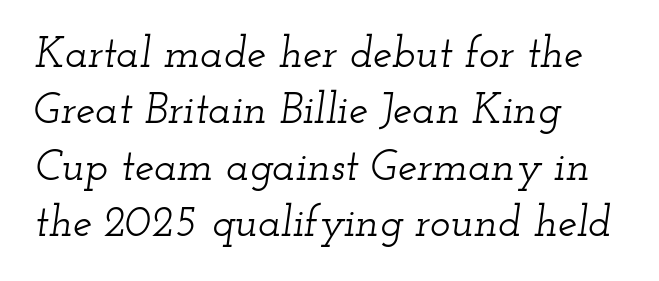
The image shows 43 px wide serif type, italic (leaning right); set left-aligned, normal line spacing (1.31x), normal letter spacing, not underlined; low stroke contrast and a small x-height.
